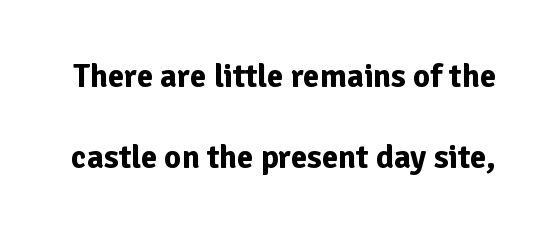
{"serif": "no", "italic": "no", "bold": "yes", "weight": "bold", "width": "normal", "stroke_contrast": "low", "x_height": "medium", "monospaced": "no", "underline": "no", "line_spacing": "loose", "line_spacing_ratio": 2.45, "letter_spacing": "normal", "letter_spacing_em": 0.0, "glyph_px": 33}
